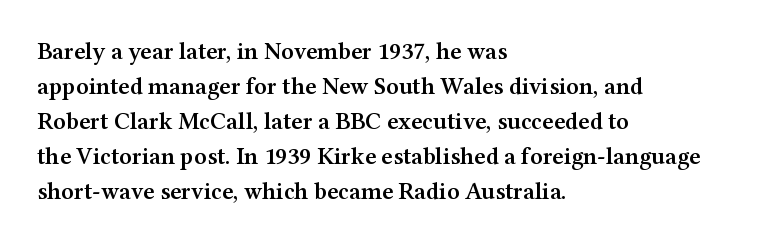
Q: Is the text bold? A: Semi-bold.
Q: Is the text italic (slanted)? A: No, it is upright.
Q: Is the text underlined? A: No.
Q: How is the paragraph aligned? A: Left-aligned.
Q: Is the spacing between letters normal or unusually wide? A: Normal.
Q: Is the spacing between lines tight, normal or loose? A: Normal.
